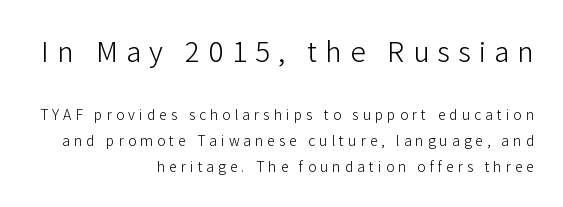
Q: Is the text bold? A: No.
Q: Is the text italic (slanted)? A: No, it is upright.
Q: Is the typeface a serif or a sans-serif typeface? A: Sans-serif.
Q: Is the text underlined? A: No.
Q: How is the paragraph aligned? A: Right-aligned.
Q: Is the spacing between letters normal or unusually wide? A: Unusually wide.
Q: Which block of text is set in a larger size, the first (top) or the second (bottom)? A: The first (top) one.
Q: Width (condensed, normal, or wide)? A: Normal.
Q: Stroke contrast? A: Low.
Q: x-height? A: Medium.
Q: Monospaced? A: No.
